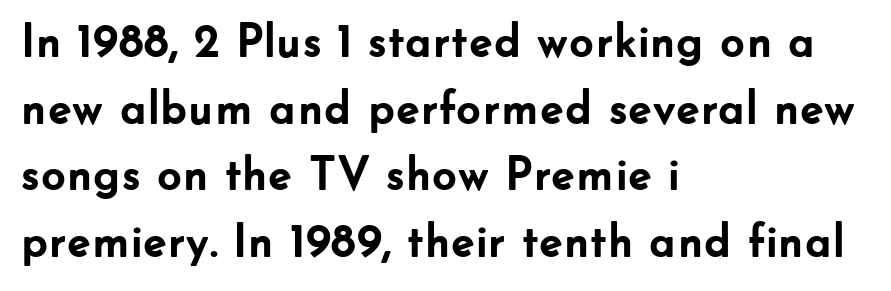
Q: Is the text bold? A: Yes.
Q: Is the text italic (slanted)? A: No, it is upright.
Q: Is the typeface a serif or a sans-serif typeface? A: Sans-serif.
Q: Is the text underlined? A: No.
Q: How is the paragraph aligned? A: Left-aligned.
Q: Is the spacing between letters normal or unusually wide? A: Normal.
Q: Is the spacing between lines tight, normal or loose? A: Normal.
Q: Width (condensed, normal, or wide)? A: Normal.
Q: Stroke contrast? A: Low.
Q: x-height? A: Small.
Q: Monospaced? A: No.
